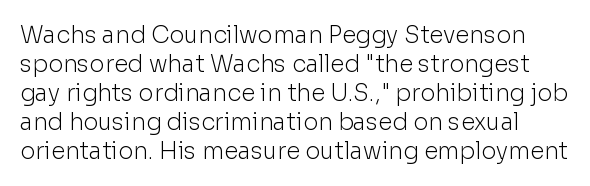
The image shows 23 px text type, upright; set normal line spacing (1.26x), normal letter spacing, not underlined.
